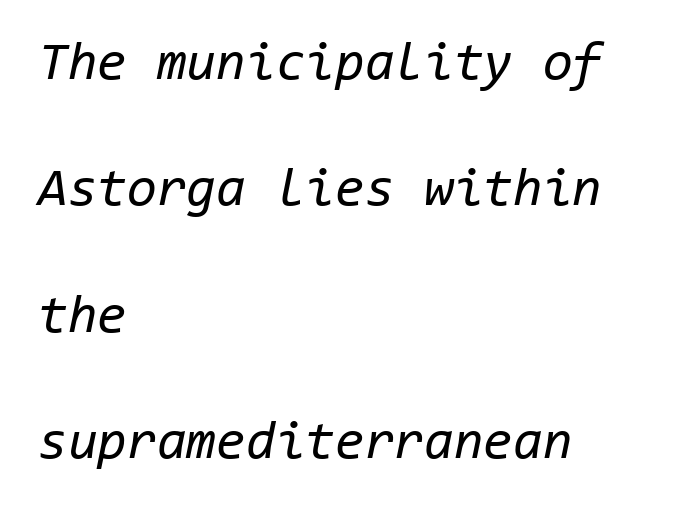
The weight would be labelled regular, book, light, or lighter still. Observe the ordinary spacing: letters are neighbours, not strangers. Looks like terminal output: every glyph gets an equal slot. Quick note: underline off. Reading down the block, your eye returns to a fixed left position each line.
